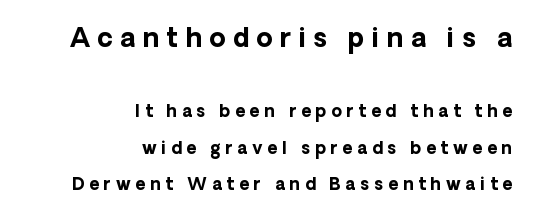
The earlier block is typeset at a bigger size than the later block. The compositor pushed each line to the right boundary. Each glyph is drawn with heavy, bold strokes. Reading down the column, the eye jumps a long way to each next line. Characters follow at a spacing far wider than the type designer built in.
